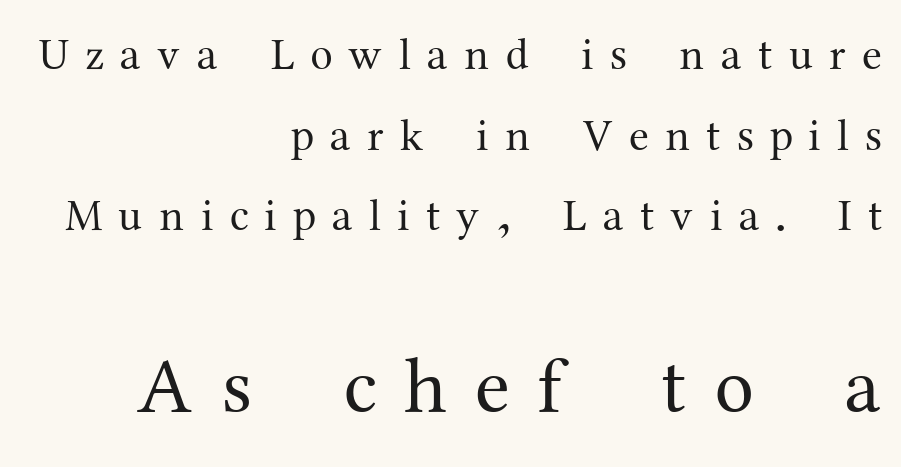
A typesetter would call this proportional, since set widths differ per character. Size contrast runs from small at the top to large at the bottom. Is the letter spacing exaggerated? Yes — the characters are pushed far apart. This sample is right-justified, so line beginnings fall wherever the words allow.
